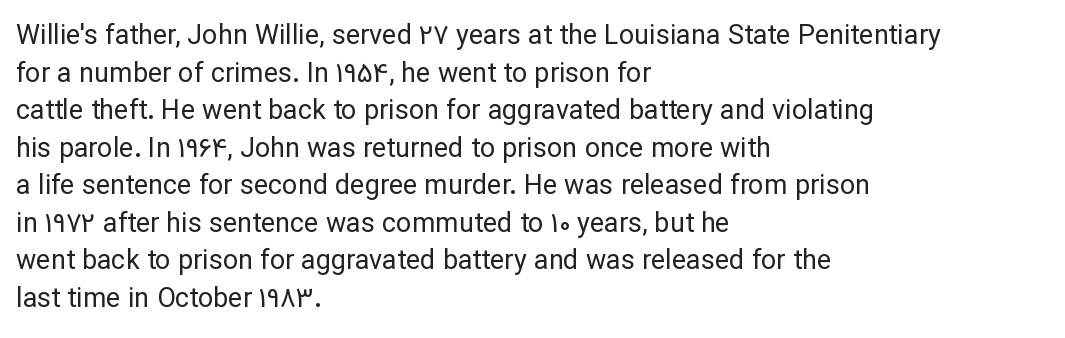
Q: Is the text bold? A: No.
Q: Is the text italic (slanted)? A: No, it is upright.
Q: Is the text underlined? A: No.
Q: How is the paragraph aligned? A: Left-aligned.
Q: Is the spacing between letters normal or unusually wide? A: Normal.
Q: Is the spacing between lines tight, normal or loose? A: Normal.
